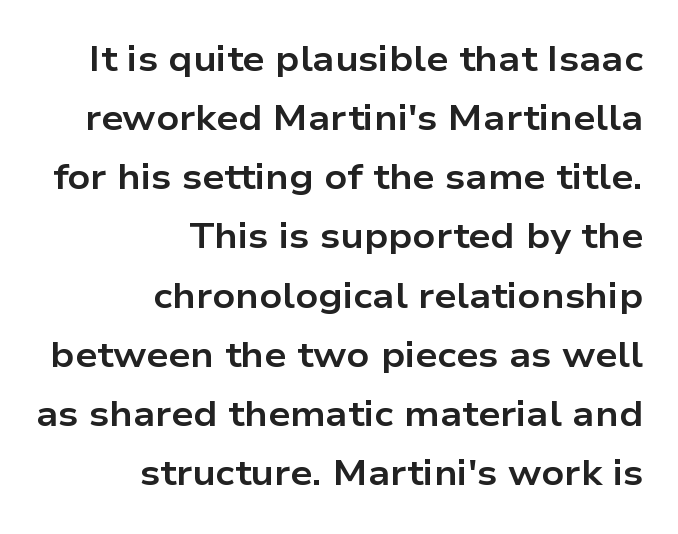
The area under the type is left untouched. Default kerning and tracking; the words read as compact shapes. Weight: bold. To sum up the face: it is a sans, with no serifs. The passage shown is typed in a proportional face where columns would drift. In terms of posture, this sample is upright.
